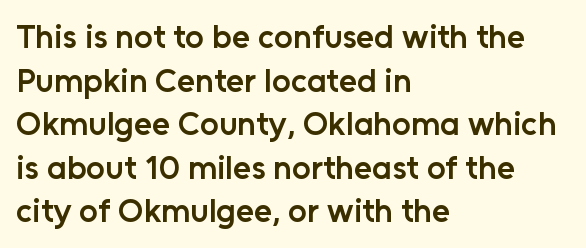
Q: Is the text bold? A: Semi-bold.
Q: Is the text italic (slanted)? A: No, it is upright.
Q: Is the typeface a serif or a sans-serif typeface? A: Sans-serif.
Q: Is the text underlined? A: No.
Q: How is the paragraph aligned? A: Left-aligned.
Q: Is the spacing between letters normal or unusually wide? A: Normal.
Q: Is the spacing between lines tight, normal or loose? A: Normal.
Q: Width (condensed, normal, or wide)? A: Normal.
Q: Stroke contrast? A: Low.
Q: x-height? A: Medium.
Q: Monospaced? A: No.
